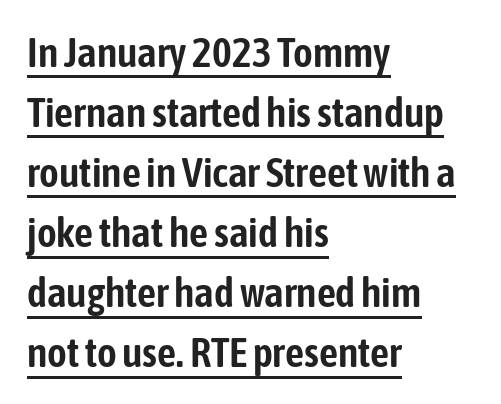
Q: Is the text italic (slanted)? A: No, it is upright.
Q: Is the typeface a serif or a sans-serif typeface? A: Sans-serif.
Q: Is the text underlined? A: Yes.
Q: How is the paragraph aligned? A: Left-aligned.
Q: Is the spacing between letters normal or unusually wide? A: Normal.
Q: Is the spacing between lines tight, normal or loose? A: Normal.
Q: Width (condensed, normal, or wide)? A: Condensed.
Q: Stroke contrast? A: Low.
Q: x-height? A: Medium.
Q: Monospaced? A: No.
